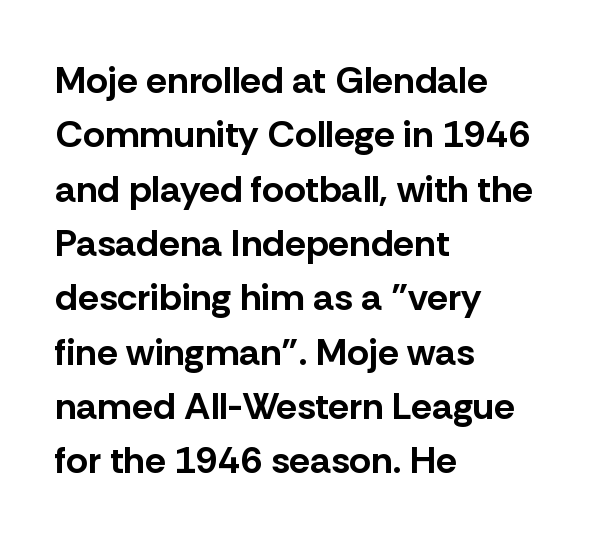
{"serif": "no", "italic": "no", "bold": "yes", "weight": "bold", "width": "normal", "stroke_contrast": "low", "x_height": "medium", "monospaced": "no", "underline": "no", "align": "left", "line_spacing": "normal", "line_spacing_ratio": 1.43, "letter_spacing": "normal", "letter_spacing_em": 0.0, "glyph_px": 38}
